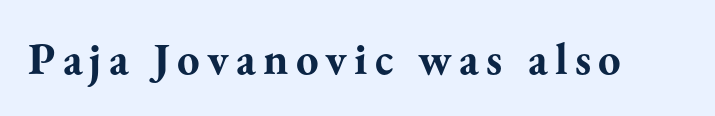
Do the letters lean? They stand straight. The specimen omits any rule beneath the text block's lines. The face used here is seriffed, in the tradition of book romans. Heavy, bold letterforms. Is this a fixed-width face? No — the glyphs have proportional, varying widths.
